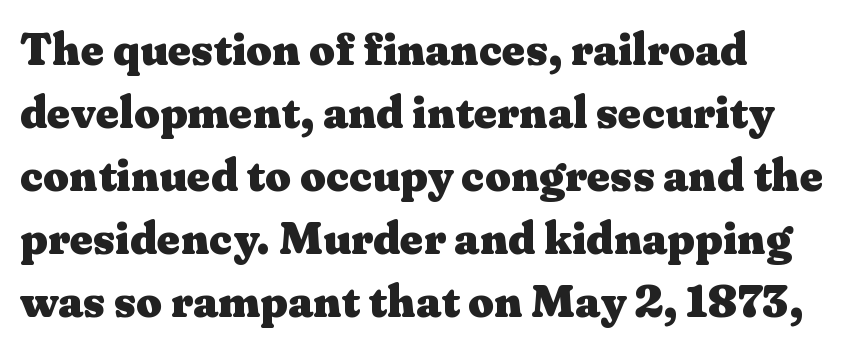
Q: Is the text bold? A: Yes.
Q: Is the text italic (slanted)? A: No, it is upright.
Q: Is the typeface a serif or a sans-serif typeface? A: Serif.
Q: Is the text underlined? A: No.
Q: How is the paragraph aligned? A: Left-aligned.
Q: Is the spacing between letters normal or unusually wide? A: Normal.
Q: Is the spacing between lines tight, normal or loose? A: Normal.
Q: Width (condensed, normal, or wide)? A: Wide.
Q: Stroke contrast? A: Medium.
Q: x-height? A: Medium.
Q: Monospaced? A: No.
